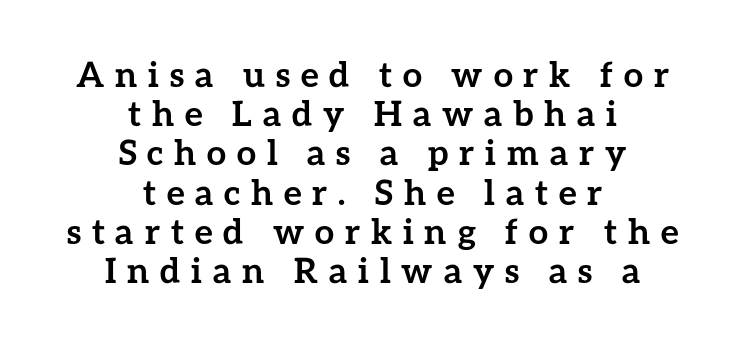
Q: Is the text bold? A: Yes.
Q: Is the text italic (slanted)? A: No, it is upright.
Q: Is the text underlined? A: No.
Q: How is the paragraph aligned? A: Centered.
Q: Is the spacing between letters normal or unusually wide? A: Unusually wide.
Q: Is the spacing between lines tight, normal or loose? A: Tight.
Q: Width (condensed, normal, or wide)? A: Normal.
Q: Stroke contrast? A: Low.
Q: x-height? A: Medium.
Q: Monospaced? A: No.
